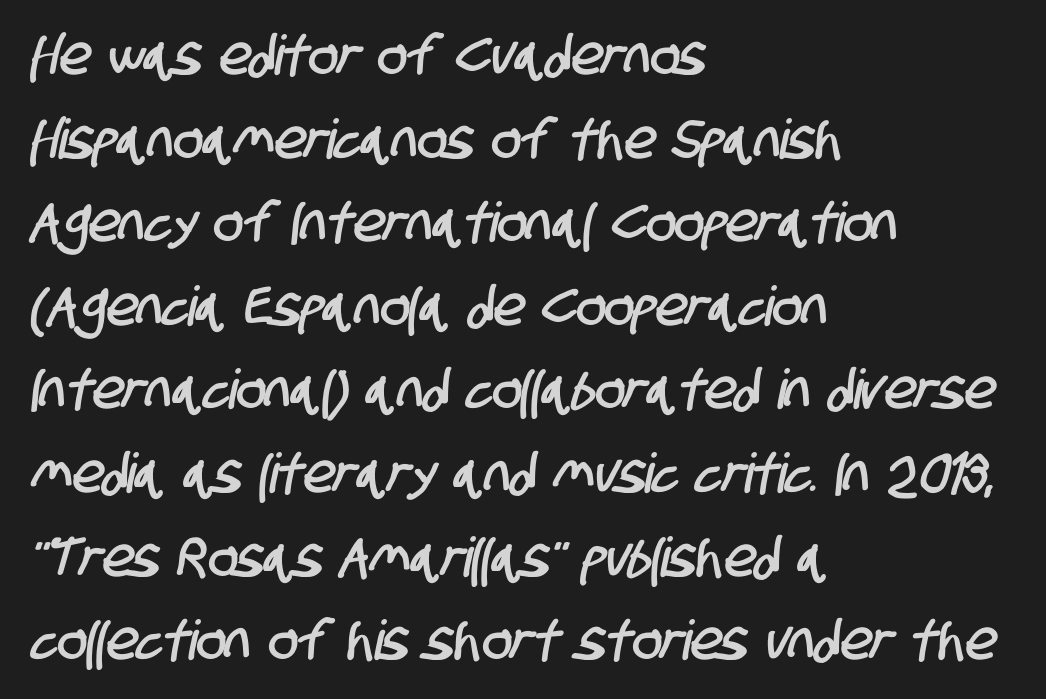
Q: Is the typeface a serif or a sans-serif typeface? A: Sans-serif.
Q: Is the text underlined? A: No.
Q: How is the paragraph aligned? A: Left-aligned.
Q: Is the spacing between letters normal or unusually wide? A: Normal.
Q: Is the spacing between lines tight, normal or loose? A: Normal.
Q: Width (condensed, normal, or wide)? A: Condensed.
Q: Stroke contrast? A: Low.
Q: x-height? A: Large.
Q: Monospaced? A: No.
